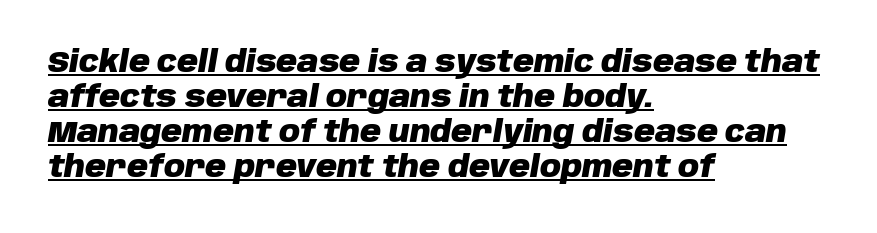
Do the characters align in a grid? No, the font is proportional. Tracking here is standard; glyphs follow each other at the usual distance. Weight: bold. Would a proofreader flag this as italicized? Yes. These lines are set flush left with a ragged right edge. The typesetter has applied underlining to the passage shown.
